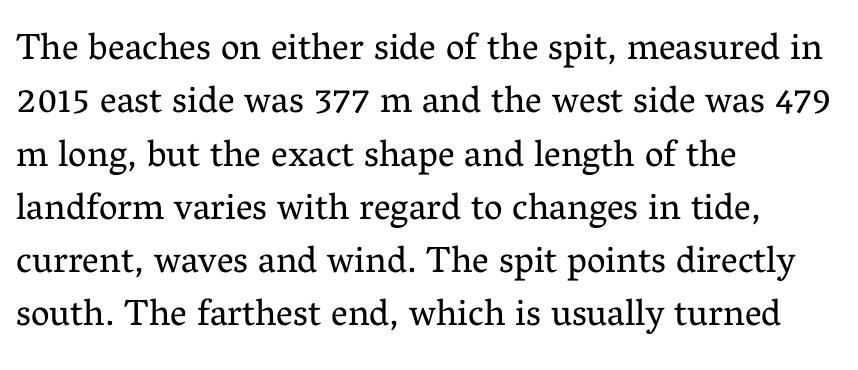
{"serif": "yes", "italic": "no", "bold": "no", "weight": "regular", "width": "normal", "stroke_contrast": "medium", "x_height": "medium", "monospaced": "no", "underline": "no", "align": "left", "line_spacing": "normal", "line_spacing_ratio": 1.44, "letter_spacing": "normal", "letter_spacing_em": 0.0, "glyph_px": 37}
